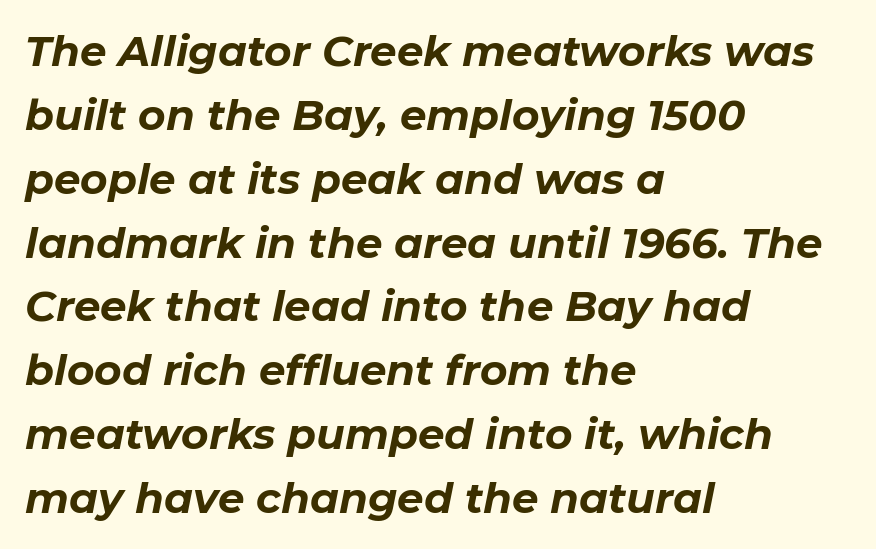
If you drew a line through each stem, it would be angled. Typeset ragged right — the left edge is the straight one. In terms of letterspacing, this is plain default setting. No word sits above an underline.
